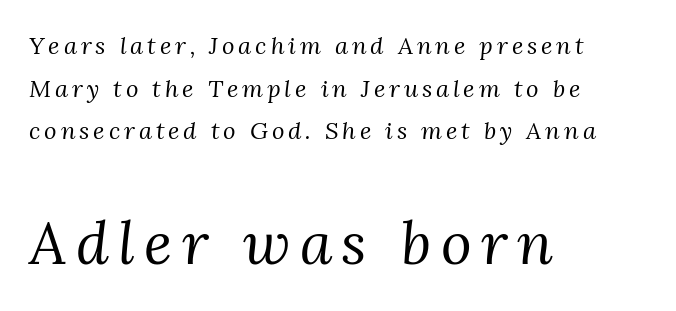
Q: Is the text bold? A: No.
Q: Is the text italic (slanted)? A: Yes, it leans right by about 3 degrees.
Q: Is the typeface a serif or a sans-serif typeface? A: Serif.
Q: Is the text underlined? A: No.
Q: How is the paragraph aligned? A: Left-aligned.
Q: Which block of text is set in a larger size, the first (top) or the second (bottom)? A: The second (bottom) one.
Q: Width (condensed, normal, or wide)? A: Normal.
Q: Stroke contrast? A: Medium.
Q: x-height? A: Medium.
Q: Monospaced? A: No.
